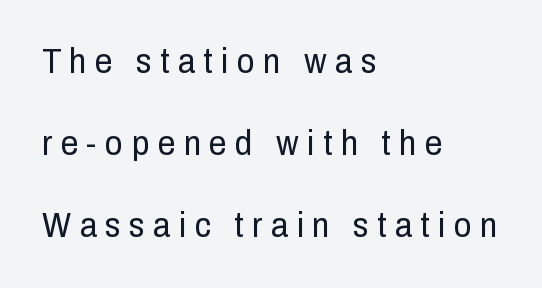
The line-height multiplier appears high, well above default. Letter spacing: wide. Looks like regular typesetting: each glyph gets only the width it needs. The typesetter chose a ragged-right arrangement here. The cut favours lightness, reaching ordinary text weight at its darkest.
